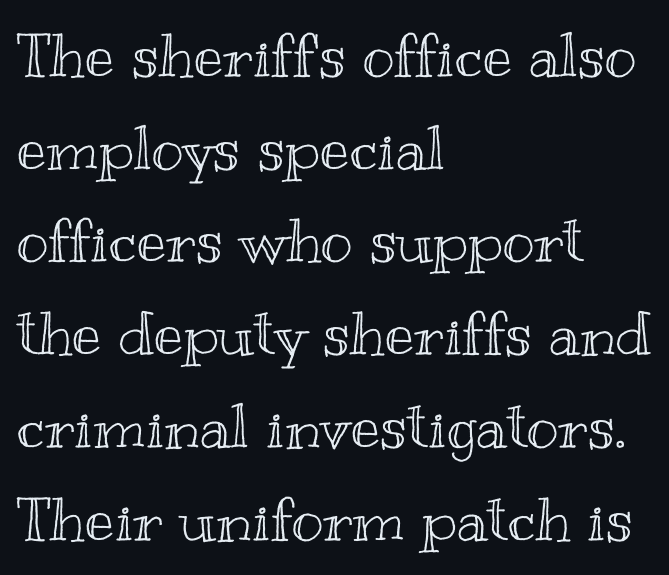
The image shows 61 px wide type, upright; set left-aligned, normal line spacing (1.52x), normal letter spacing, not underlined; a small x-height.
